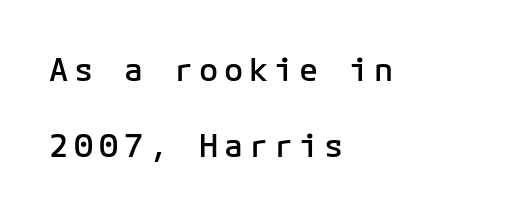
The lettering stays uniformly vertical, giving the passage a roman look. Casual observation: everything's shoved over to the left. The characters display no serif detailing; their extremities are plain. Regarding leading, the lines here are spaced well apart. Students, this is semibold: more ink than regular, less than bold.
